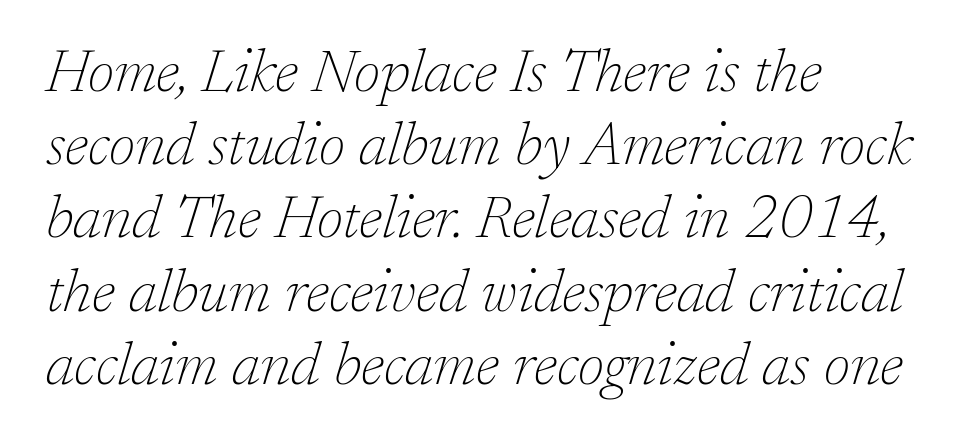
The image shows 60 px thin serif type, italic (leaning right); set left-aligned, line spacing 1.22x, normal letter spacing, not underlined; low stroke contrast and a medium x-height.
